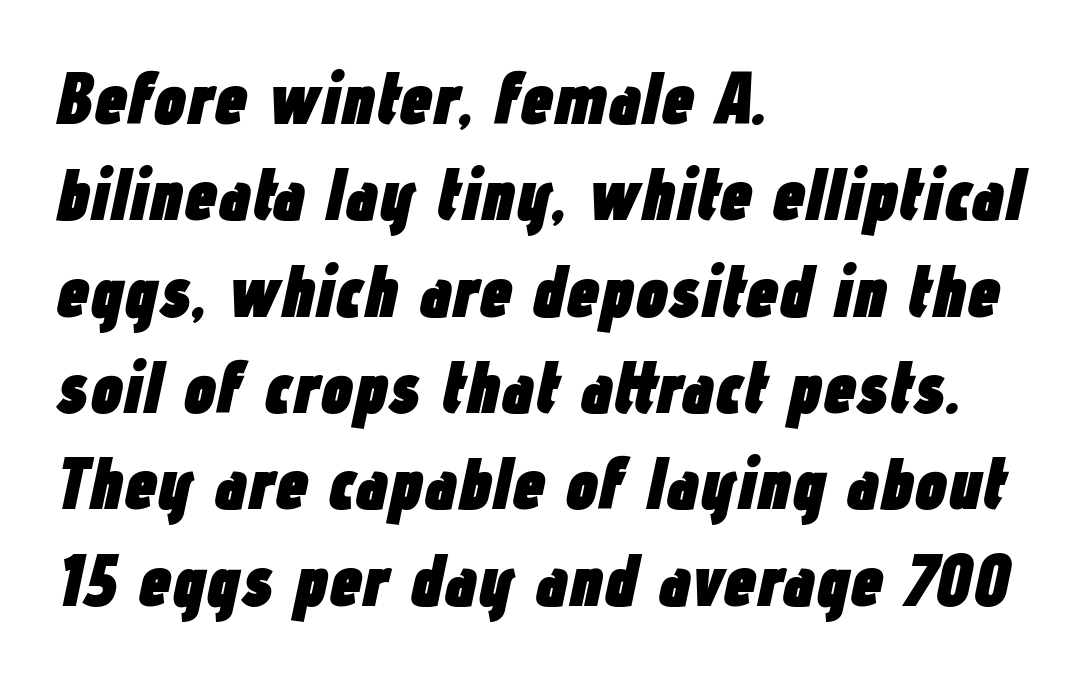
Q: Is the text bold? A: Yes.
Q: Is the text italic (slanted)? A: Yes, it leans right by about 12 degrees.
Q: Is the text underlined? A: No.
Q: How is the paragraph aligned? A: Left-aligned.
Q: Is the spacing between letters normal or unusually wide? A: Normal.
Q: Is the spacing between lines tight, normal or loose? A: Normal.
Q: Width (condensed, normal, or wide)? A: Condensed.
Q: Stroke contrast? A: Low.
Q: x-height? A: Medium.
Q: Monospaced? A: No.
